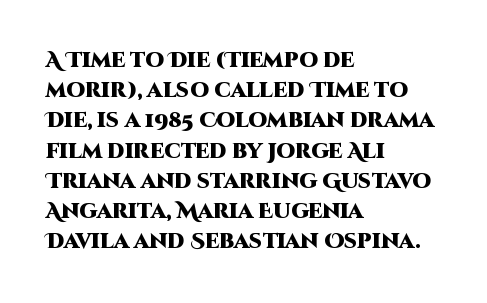
Emphasis by weight is at full strength: bold. Compared with typical body copy, the letter spacing here is the same. The passage shown is not underscored anywhere. Each new line begins a customary step beneath the previous one.
